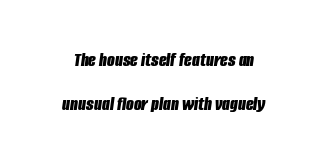
Q: Is the text bold? A: Yes.
Q: Is the text italic (slanted)? A: Yes, it leans right by about 8 degrees.
Q: Is the text underlined? A: No.
Q: Is the spacing between letters normal or unusually wide? A: Normal.
Q: Is the spacing between lines tight, normal or loose? A: Loose.
